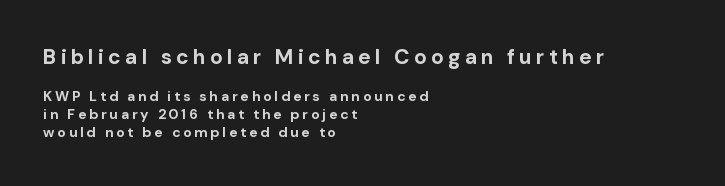
The image shows 21 px bold type, upright; set left-aligned, normal line spacing (1.29x), unusually wide letter spacing (+0.2 em), not underlined; the first (top) block is 1.5x larger.
